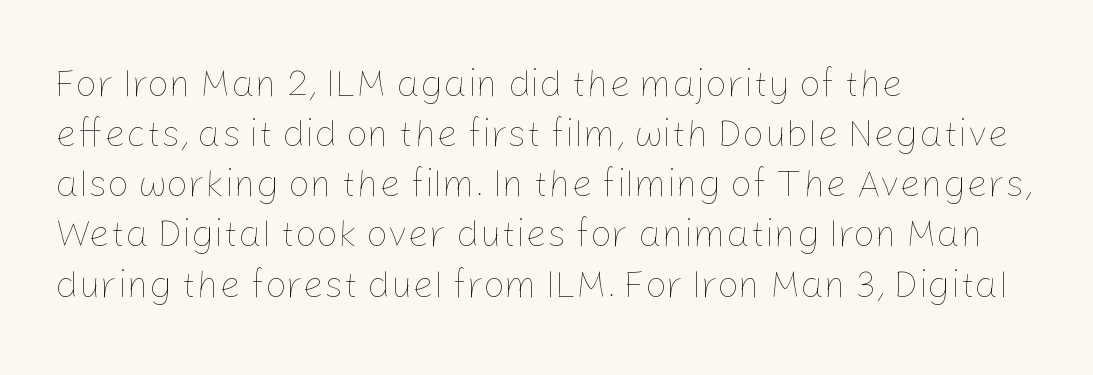
{"italic": "no", "bold": "no", "weight": "thin", "width": "normal", "stroke_contrast": "low", "x_height": "medium", "monospaced": "no", "underline": "no", "align": "left", "line_spacing": "normal", "line_spacing_ratio": 1.32, "letter_spacing": "normal", "letter_spacing_em": 0.0, "glyph_px": 38}
